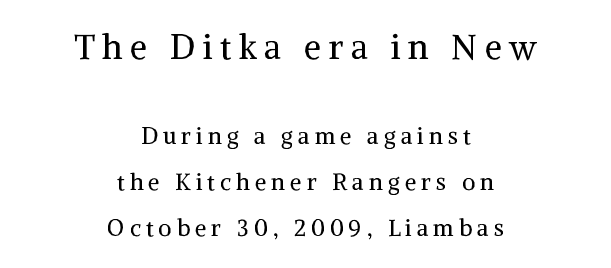
Q: Is the text bold? A: No.
Q: Is the text italic (slanted)? A: No, it is upright.
Q: Is the typeface a serif or a sans-serif typeface? A: Serif.
Q: Is the text underlined? A: No.
Q: How is the paragraph aligned? A: Centered.
Q: Is the spacing between letters normal or unusually wide? A: Unusually wide.
Q: Is the spacing between lines tight, normal or loose? A: Loose.
Q: Which block of text is set in a larger size, the first (top) or the second (bottom)? A: The first (top) one.
Q: Width (condensed, normal, or wide)? A: Normal.
Q: Stroke contrast? A: Medium.
Q: x-height? A: Medium.
Q: Monospaced? A: No.
